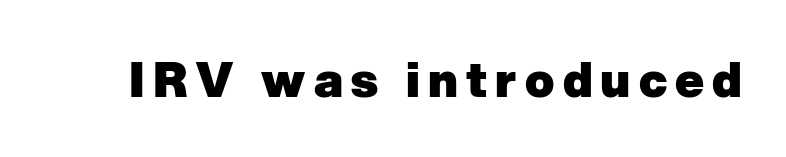
{"serif": "no", "bold": "yes", "weight": "heavy", "width": "normal", "stroke_contrast": "low", "x_height": "medium", "monospaced": "no", "underline": "no", "glyph_px": 48}
